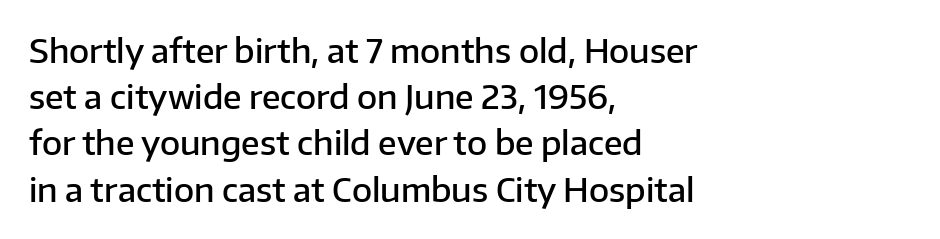
Q: Is the text bold? A: Semi-bold.
Q: Is the text italic (slanted)? A: No, it is upright.
Q: Is the typeface a serif or a sans-serif typeface? A: Sans-serif.
Q: Is the text underlined? A: No.
Q: How is the paragraph aligned? A: Left-aligned.
Q: Is the spacing between letters normal or unusually wide? A: Normal.
Q: Is the spacing between lines tight, normal or loose? A: Normal.
Q: Width (condensed, normal, or wide)? A: Normal.
Q: Stroke contrast? A: Low.
Q: x-height? A: Medium.
Q: Monospaced? A: No.
